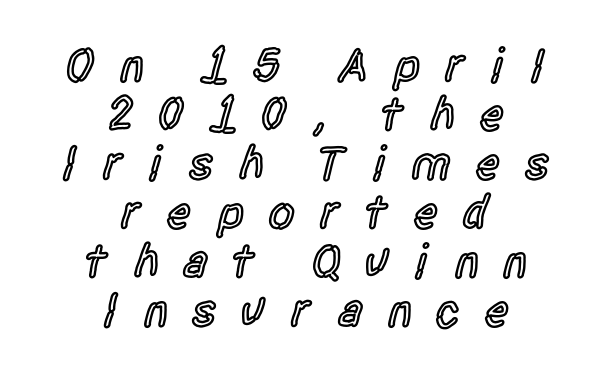
{"serif": "no", "bold": "semi", "weight": "semibold", "width": "condensed", "x_height": "large", "monospaced": "no", "underline": "no", "align": "center", "line_spacing": "tight", "line_spacing_ratio": 1.02, "letter_spacing": "wide", "letter_spacing_em": 0.49, "glyph_px": 48}
